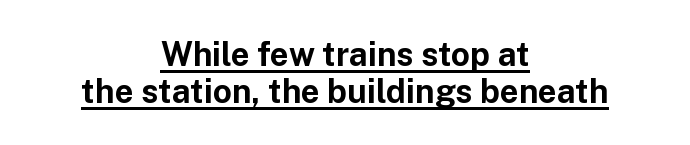
Q: Is the text bold? A: Yes.
Q: Is the text italic (slanted)? A: No, it is upright.
Q: Is the typeface a serif or a sans-serif typeface? A: Sans-serif.
Q: Is the text underlined? A: Yes.
Q: How is the paragraph aligned? A: Centered.
Q: Is the spacing between letters normal or unusually wide? A: Normal.
Q: Is the spacing between lines tight, normal or loose? A: Tight.
Q: Width (condensed, normal, or wide)? A: Normal.
Q: Stroke contrast? A: Low.
Q: x-height? A: Medium.
Q: Monospaced? A: No.
